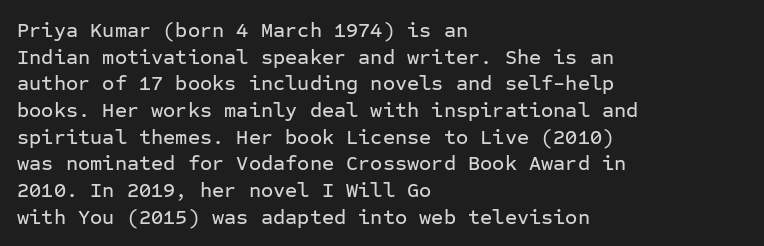
{"italic": "no", "underline": "no", "align": "left", "line_spacing": "normal", "line_spacing_ratio": 1.27, "letter_spacing": "normal", "letter_spacing_em": 0.0, "glyph_px": 21}
